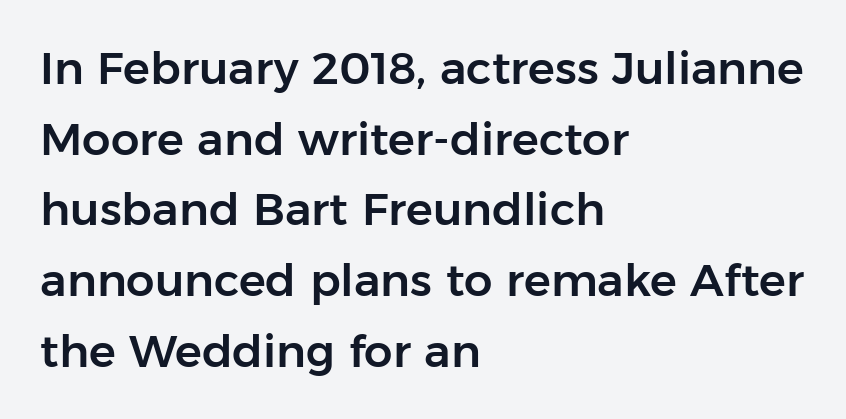
Q: Is the text italic (slanted)? A: No, it is upright.
Q: Is the typeface a serif or a sans-serif typeface? A: Sans-serif.
Q: Is the text underlined? A: No.
Q: How is the paragraph aligned? A: Left-aligned.
Q: Is the spacing between letters normal or unusually wide? A: Normal.
Q: Is the spacing between lines tight, normal or loose? A: Normal.
Q: Width (condensed, normal, or wide)? A: Normal.
Q: Stroke contrast? A: Low.
Q: x-height? A: Medium.
Q: Monospaced? A: No.
